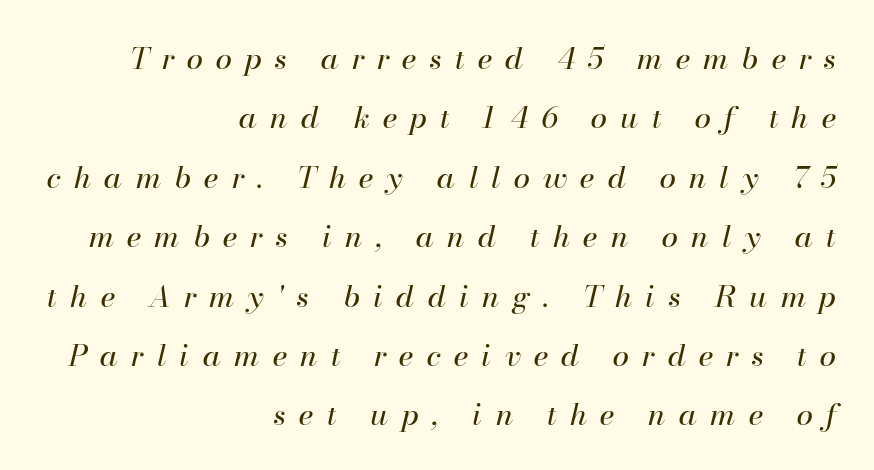
This reads as an unemphasized weight, regular at the heaviest. Each letter keeps its own natural width here, so spacing adapts to shape. The space between consecutive lines is lavish. The letters are slanted; this is an italic face. Tracking here is generous; glyphs stand well apart from one another. Check the space under the baseline: it is left empty.
